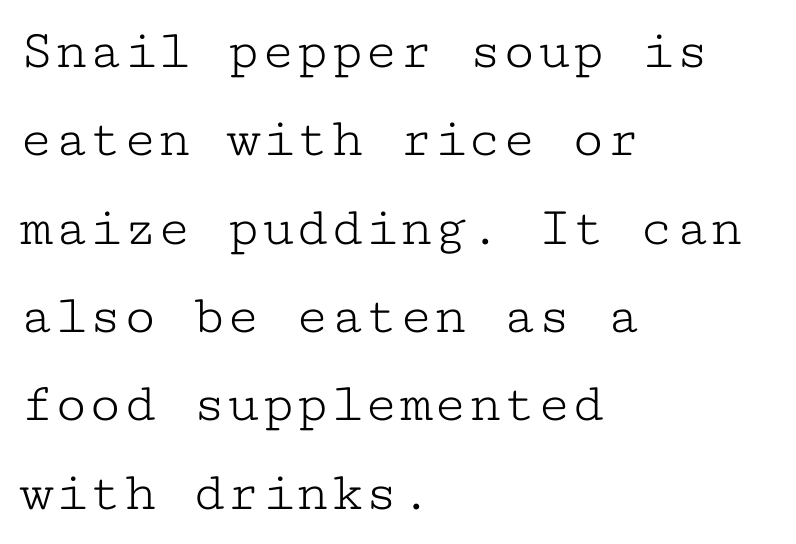
{"serif": "yes", "italic": "no", "bold": "no", "weight": "light", "width": "wide", "stroke_contrast": "low", "x_height": "medium", "monospaced": "yes", "underline": "no", "align": "left", "line_spacing": "normal", "line_spacing_ratio": 1.55, "letter_spacing": "normal", "letter_spacing_em": 0.0, "glyph_px": 57}
